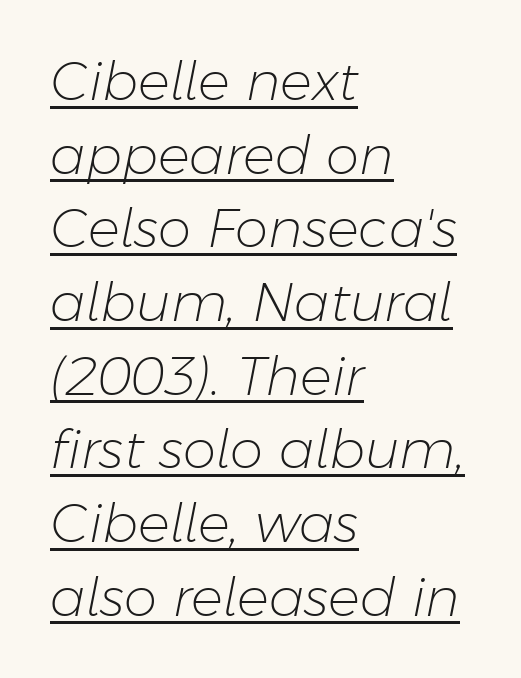
Is the block centered? No — it sits flush against the left margin. The rendered words wear a rule along their underside. The passage shown is typed in a proportional face where columns would drift. Think standard paragraph weight, or any step lighter than that. This sample uses plain, unmodified letter spacing.
